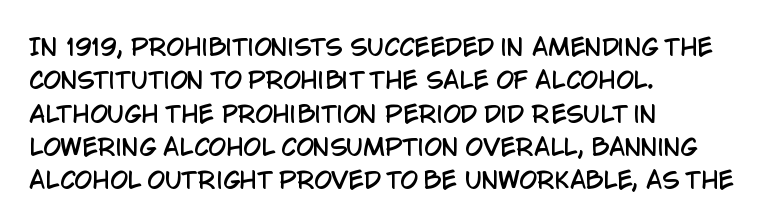
The rendering uses a moderate line-height, typical for paragraphs. These lines were composed using upright roman letters. The gaps between neighbouring characters are ordinary and unremarkable. Has an underline been added? It has not. Line starts are locked; line ends wander.
